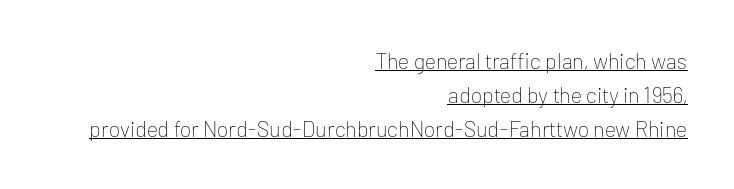
{"italic": "no", "bold": "no", "underline": "yes", "align": "right", "line_spacing": "normal", "line_spacing_ratio": 1.54, "letter_spacing": "normal", "letter_spacing_em": 0.0, "glyph_px": 22}
